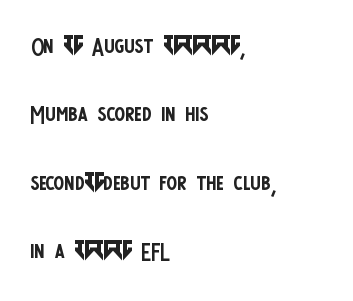
Characters follow at the spacing the type designer built in. Typographically, this falls in the sans-serif category. A typesetter would mark this as roman, not italic. Bare-footed words on every line. The rendering uses natural spacing where letterforms have individual widths. Bold? No — there's no thickening of the strokes.
